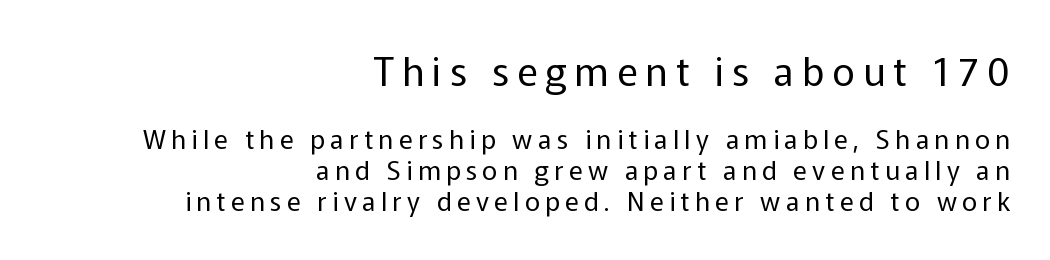
{"serif": "no", "italic": "no", "bold": "no", "weight": "regular", "width": "normal", "stroke_contrast": "low", "x_height": "medium", "monospaced": "no", "underline": "no", "align": "right", "line_spacing_ratio": 1.2, "letter_spacing": "wide", "letter_spacing_em": 0.21, "larger_block": "first", "size_ratio": 1.5, "glyph_px": 39}
